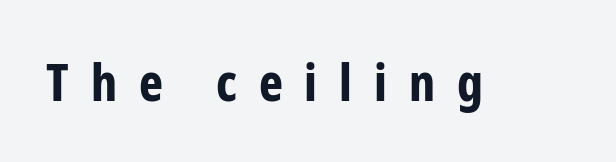
The image shows 51 px bold, condensed sans-serif type, upright; set unusually wide letter spacing (+0.43 em), not underlined; low stroke contrast and a medium x-height.
